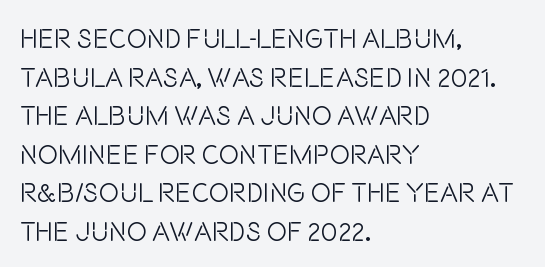
Q: Is the text bold? A: No.
Q: Is the text italic (slanted)? A: No, it is upright.
Q: Is the text underlined? A: No.
Q: How is the paragraph aligned? A: Left-aligned.
Q: Is the spacing between letters normal or unusually wide? A: Normal.
Q: Is the spacing between lines tight, normal or loose? A: Normal.
